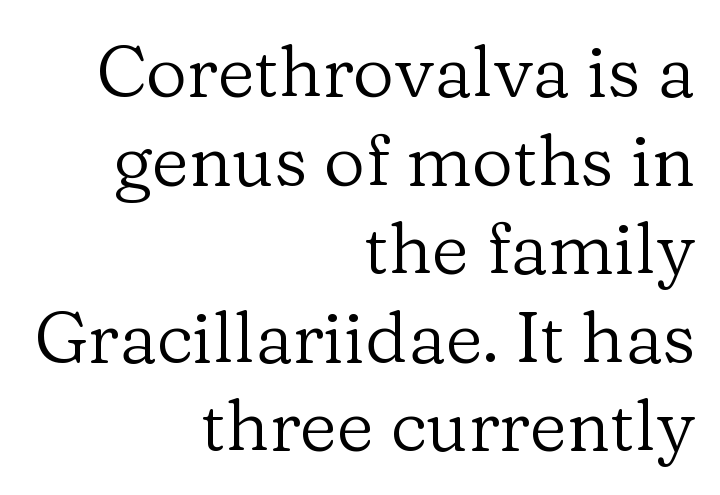
Horizontally, the lines are justified to the trailing edge only. Descenders are the only things crossing below the line. The lettering holds an erect, upright posture throughout. The face looks like a standard text weight, possibly lighter. These lines keep a tight, regular rhythm from letter to letter.
